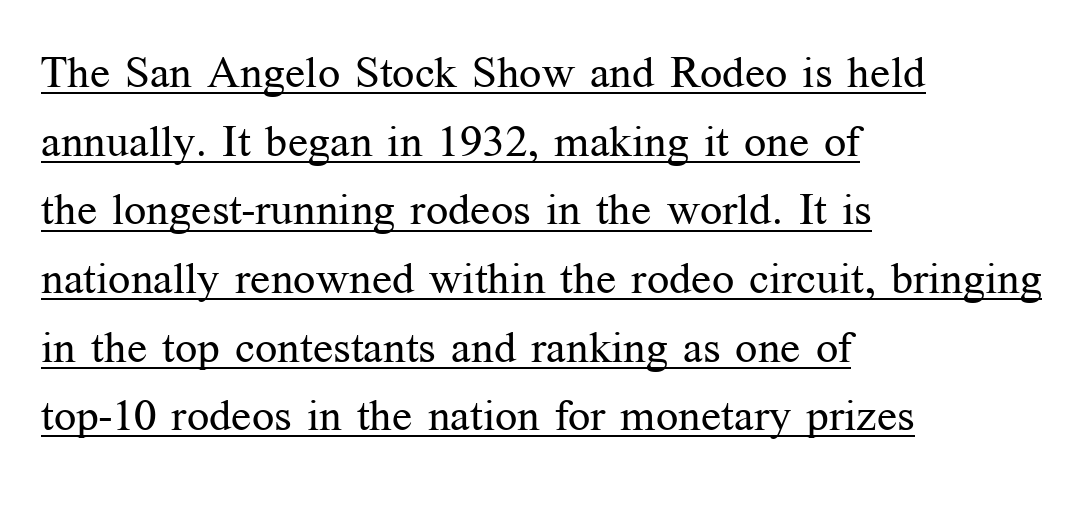
Students, note that the glyphs here touch the page at normal intervals. Is this a sans? No — the strokes have serifs. Check the space under the baseline: a stroke is drawn there. In terms of posture, this sample is upright. The paragraph shown leans on its left margin. Character widths vary here, with narrow letters taking less room than wide ones.
